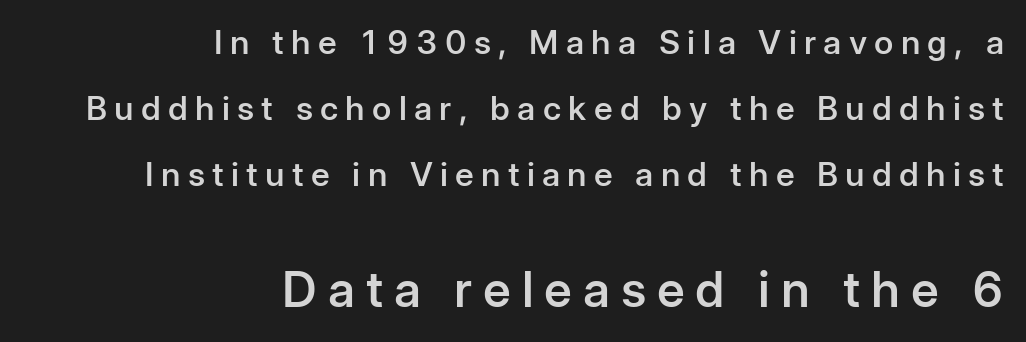
{"serif": "no", "italic": "no", "bold": "semi", "weight": "semibold", "width": "normal", "stroke_contrast": "low", "x_height": "medium", "monospaced": "no", "underline": "no", "align": "right", "line_spacing": "loose", "line_spacing_ratio": 2.0, "letter_spacing": "wide", "letter_spacing_em": 0.22, "larger_block": "second", "size_ratio": 1.48, "glyph_px": 49}
